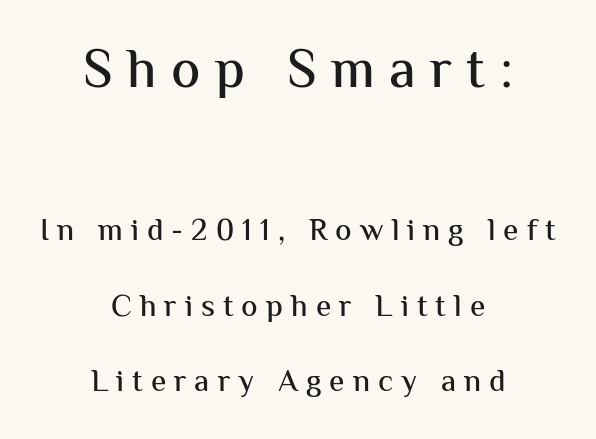
Here the glyphs are tracked loosely, breaking word shapes into spaced letters. Spacing verdict: proportional, widths tailored to each character. In this sample the first text group is rendered at the bigger scale. In terms of leading, this rendering errs on the spacious side. Stroke terminals: plain, sans-serif.
